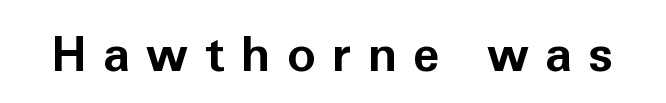
The image shows 49 px bold sans-serif type, upright; set unusually wide letter spacing (+0.33 em), not underlined; low stroke contrast and a medium x-height.
